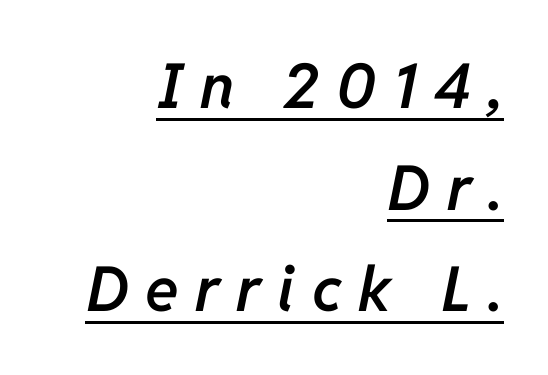
Letter spacing: wide. The specimen includes a rule beneath the text block's lines. I'd describe the lettering as semibold — firm but not a full bold. Summary of vertical rhythm: regular, with standard interline spacing. A typesetter would mark this as italic. The typesetter chose a ragged-left arrangement here.
